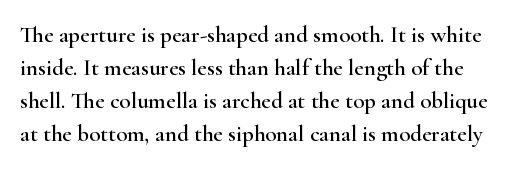
The image shows 23 px text type, upright; set normal line spacing (1.44x), normal letter spacing, not underlined.
